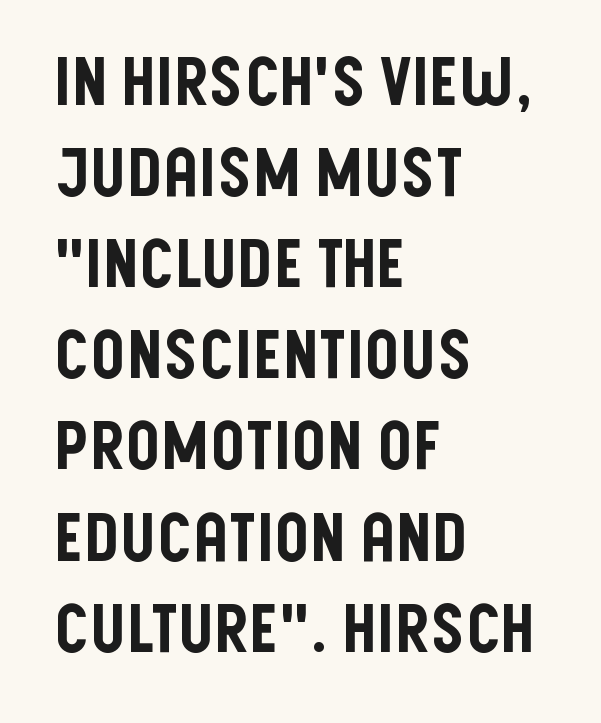
The image shows 67 px condensed sans-serif type, upright; set left-aligned, normal line spacing (1.36x), normal letter spacing, not underlined; low stroke contrast and a large x-height.
